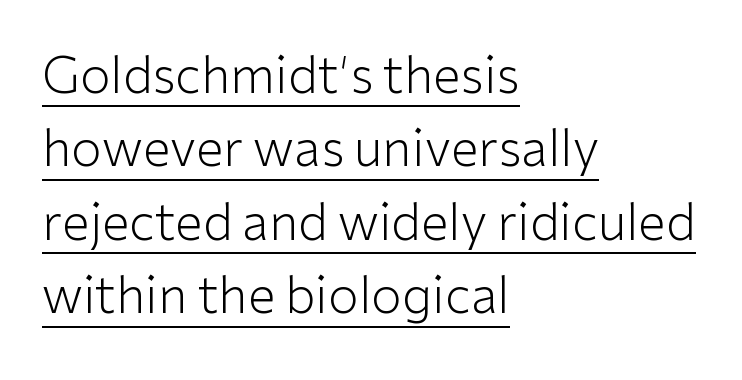
Q: Is the text bold? A: No.
Q: Is the text italic (slanted)? A: No, it is upright.
Q: Is the typeface a serif or a sans-serif typeface? A: Sans-serif.
Q: Is the text underlined? A: Yes.
Q: How is the paragraph aligned? A: Left-aligned.
Q: Is the spacing between letters normal or unusually wide? A: Normal.
Q: Is the spacing between lines tight, normal or loose? A: Normal.
Q: Width (condensed, normal, or wide)? A: Normal.
Q: Stroke contrast? A: Low.
Q: x-height? A: Medium.
Q: Monospaced? A: No.
